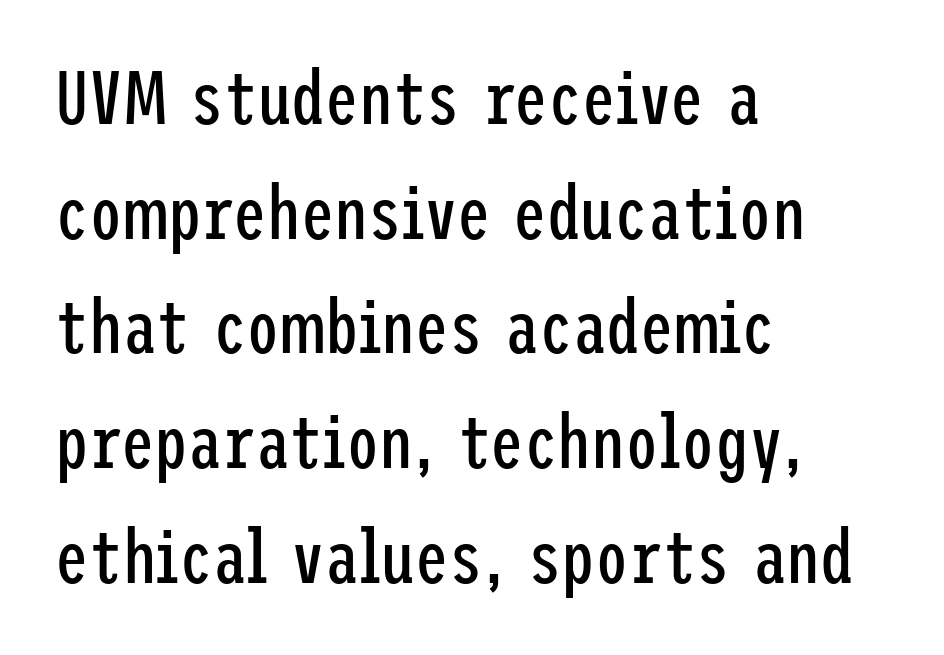
{"serif": "no", "italic": "no", "bold": "no", "weight": "regular", "width": "condensed", "stroke_contrast": "low", "x_height": "medium", "underline": "no", "align": "left", "line_spacing": "normal", "line_spacing_ratio": 1.53, "letter_spacing": "normal", "letter_spacing_em": 0.0, "glyph_px": 75}
